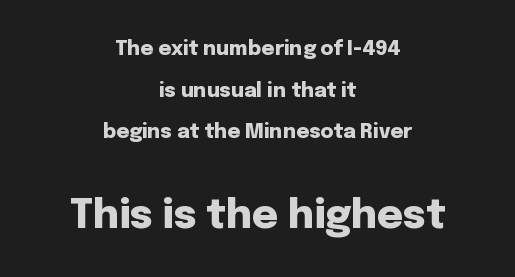
The image shows 40 px heavy sans-serif type, upright; set centered, loose line spacing (2.08x), normal letter spacing, not underlined; the second (bottom) block is 2.0x larger; low stroke contrast and a medium x-height.
